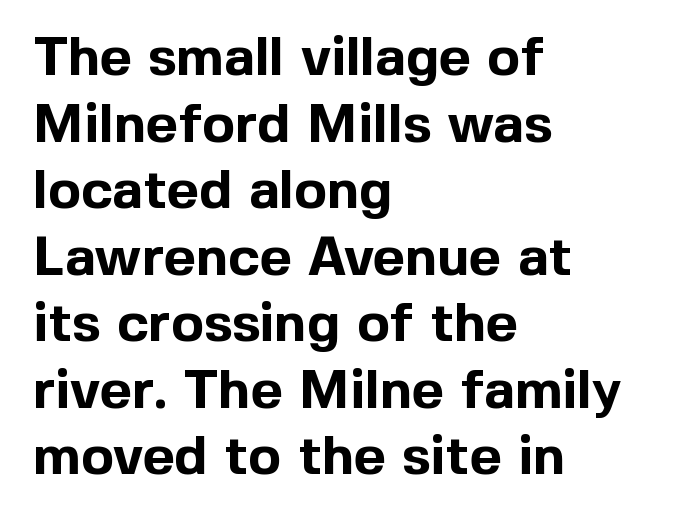
{"serif": "no", "italic": "no", "bold": "yes", "weight": "bold", "width": "normal", "x_height": "medium", "monospaced": "no", "underline": "no", "align": "left", "line_spacing_ratio": 1.21, "letter_spacing": "normal", "letter_spacing_em": 0.0, "glyph_px": 55}
